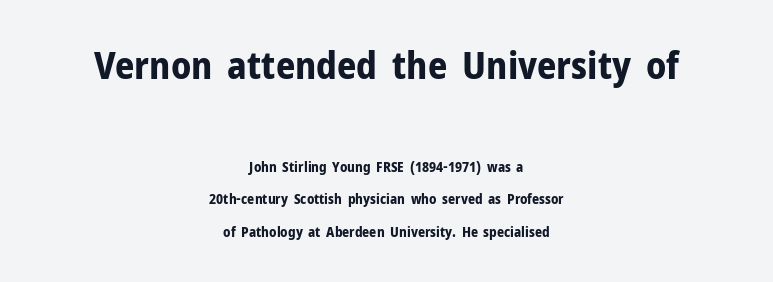
Q: Is the text bold? A: Yes.
Q: Is the text italic (slanted)? A: No, it is upright.
Q: Is the typeface a serif or a sans-serif typeface? A: Sans-serif.
Q: Is the text underlined? A: No.
Q: How is the paragraph aligned? A: Centered.
Q: Is the spacing between letters normal or unusually wide? A: Normal.
Q: Is the spacing between lines tight, normal or loose? A: Loose.
Q: Which block of text is set in a larger size, the first (top) or the second (bottom)? A: The first (top) one.
Q: Width (condensed, normal, or wide)? A: Normal.
Q: Stroke contrast? A: Low.
Q: x-height? A: Medium.
Q: Monospaced? A: No.
